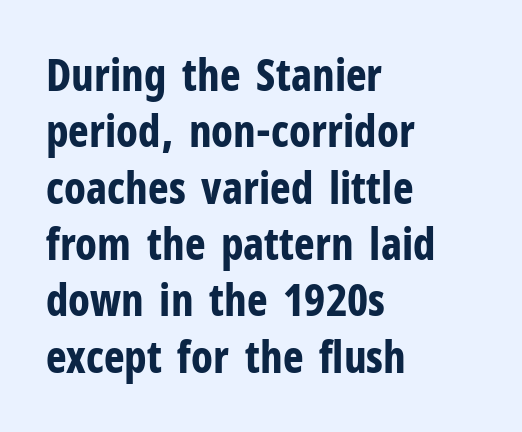
{"serif": "no", "italic": "no", "bold": "yes", "weight": "bold", "width": "condensed", "stroke_contrast": "low", "x_height": "medium", "monospaced": "no", "underline": "no", "align": "left", "line_spacing": "normal", "line_spacing_ratio": 1.28, "letter_spacing": "normal", "letter_spacing_em": 0.0, "glyph_px": 44}
